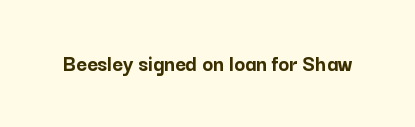
Q: Is the text bold? A: Yes.
Q: Is the text italic (slanted)? A: No, it is upright.
Q: Is the text underlined? A: No.
Q: Is the spacing between letters normal or unusually wide? A: Normal.
